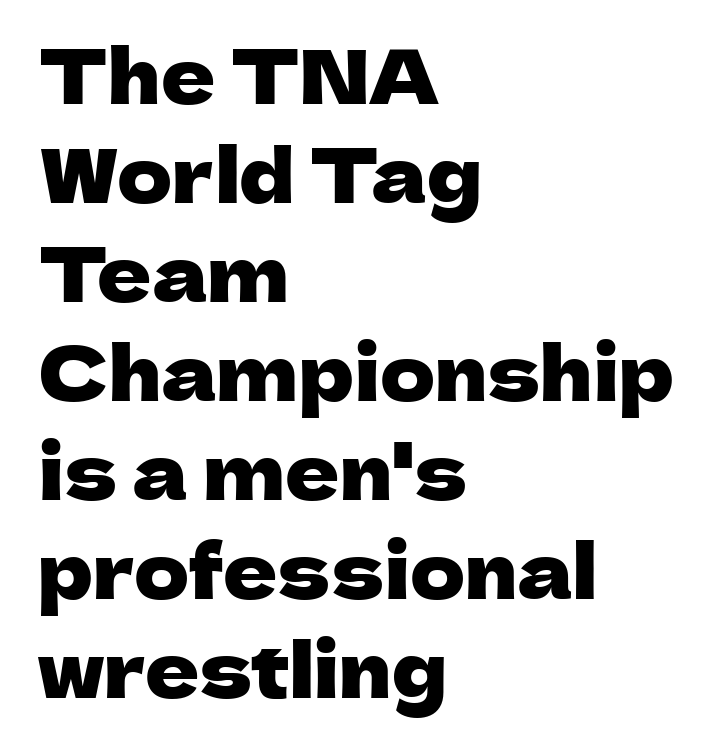
{"serif": "no", "italic": "no", "width": "normal", "stroke_contrast": "low", "x_height": "medium", "monospaced": "no", "underline": "no", "align": "left", "line_spacing": "normal", "line_spacing_ratio": 1.32, "letter_spacing": "normal", "letter_spacing_em": 0.0, "glyph_px": 75}
